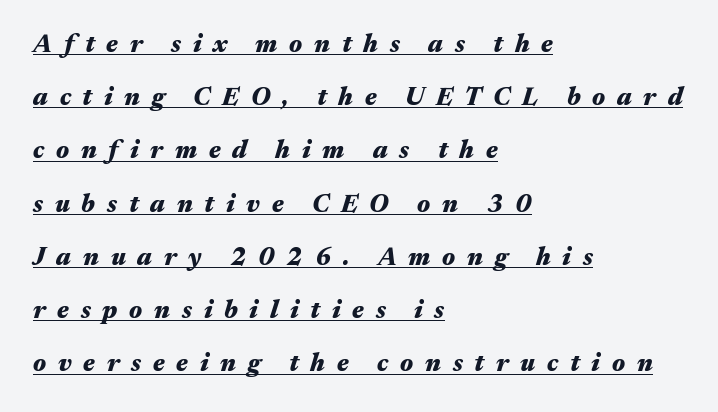
The image shows 25 px bold type, italic (leaning right); set left-aligned, loose line spacing (2.13x), unusually wide letter spacing (+0.47 em), underlined.
